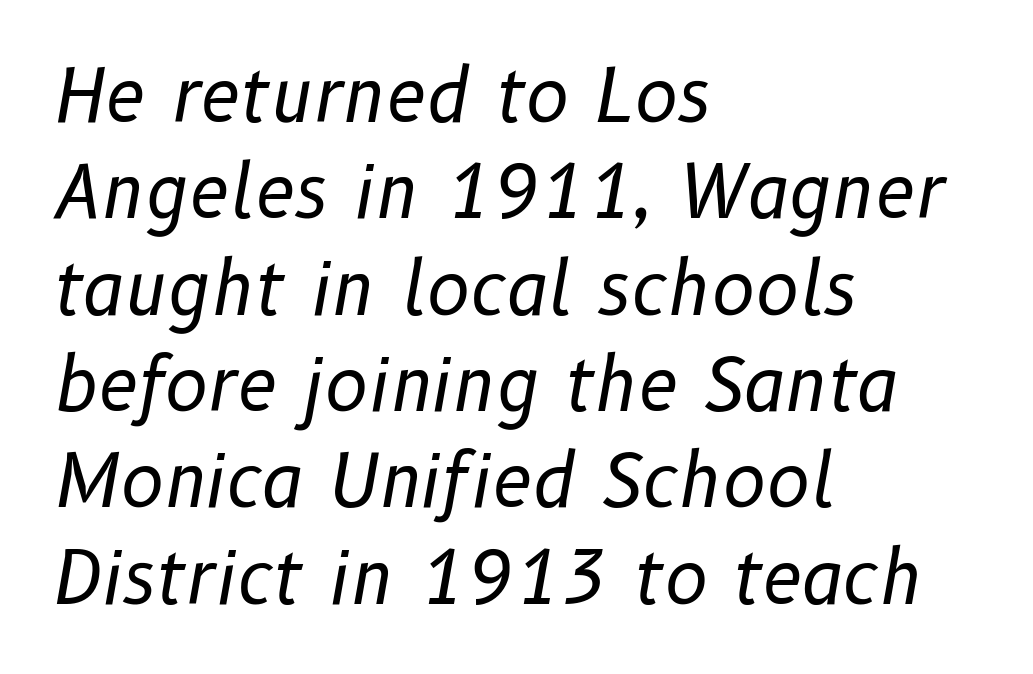
Q: Is the text bold? A: No.
Q: Is the text italic (slanted)? A: Yes, it leans right by about 10 degrees.
Q: Is the text underlined? A: No.
Q: How is the paragraph aligned? A: Left-aligned.
Q: Is the spacing between letters normal or unusually wide? A: Normal.
Q: Is the spacing between lines tight, normal or loose? A: Normal.
Q: Width (condensed, normal, or wide)? A: Normal.
Q: Stroke contrast? A: Low.
Q: x-height? A: Medium.
Q: Monospaced? A: No.
